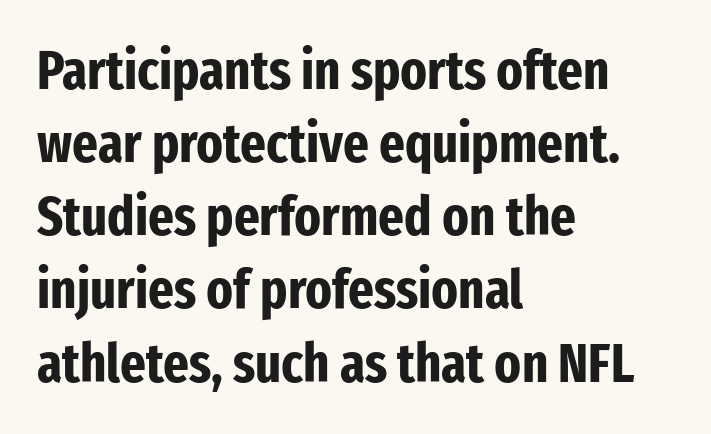
Notice how the passage keeps a crisp vertical edge on the left only. Compared with typical paragraphs, the rows here are spaced about the same. These lines are rendered in a variable-pitch font. Nope, no serifs anywhere on these letters. Words float on clear page, feet unadorned. Each glyph is drawn with heavy, bold strokes.
